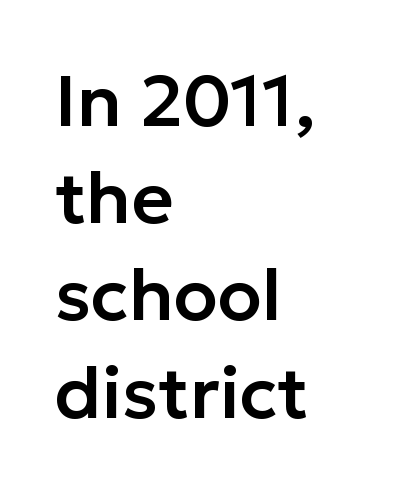
The rows are spaced the way most documents space them. The string is rendered with underlining switched off. Posture: straight, roman, zero tilt. Which margin do the lines hug? The left one — the right edge is uneven. Serif or sans? Sans — the stroke terminals are bare. What stands out about the letter spacing? Nothing — it is the standard amount.
